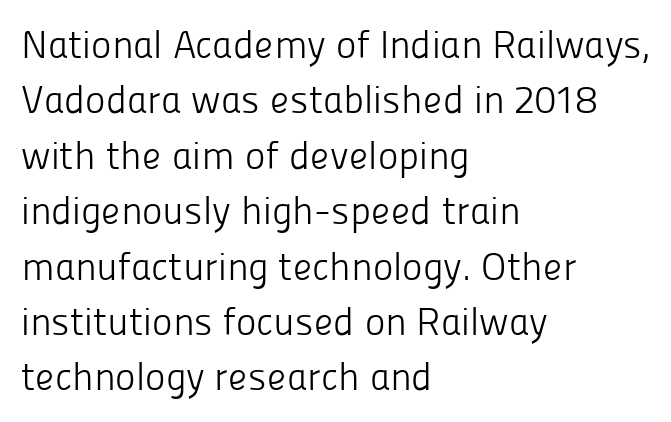
The lines in this sample share a left origin and differ only in where they stop. On a weight scale, this lands at 450 or below. No italicization has been applied; the sample stays upright. Regular leading.
